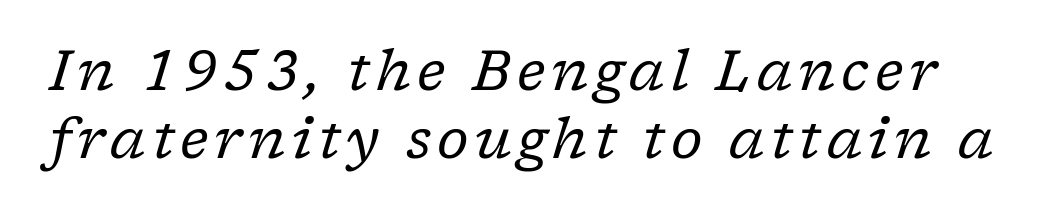
Q: Is the text bold? A: No.
Q: Is the text italic (slanted)? A: Yes, it leans right by about 17 degrees.
Q: Is the typeface a serif or a sans-serif typeface? A: Serif.
Q: Is the text underlined? A: No.
Q: Width (condensed, normal, or wide)? A: Normal.
Q: Stroke contrast? A: Low.
Q: x-height? A: Medium.
Q: Monospaced? A: No.
